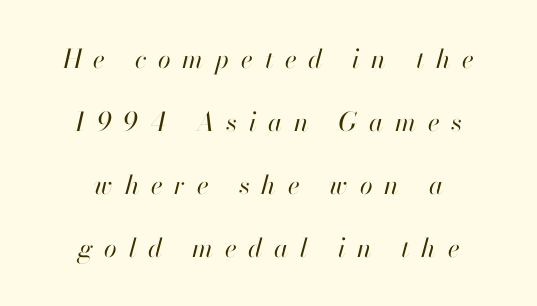
{"italic": "yes", "lean": "right", "slant_degrees": 13, "bold": "no", "underline": "no", "align": "center", "line_spacing": "loose", "line_spacing_ratio": 2.42, "letter_spacing": "wide", "letter_spacing_em": 0.45, "glyph_px": 26}
